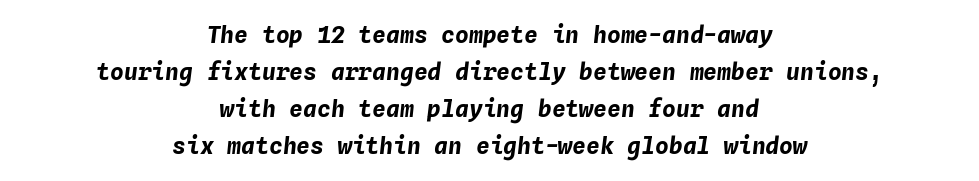
The image shows 23 px bold type, italic (leaning right); set centered, normal line spacing (1.61x), normal letter spacing, not underlined.
